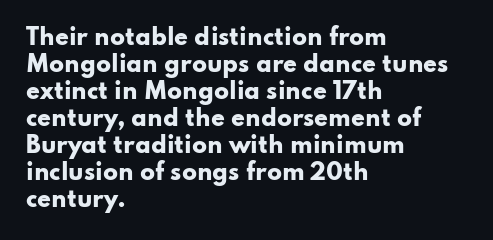
The image shows 22 px bold type, upright; set left-aligned, line spacing 1.23x, normal letter spacing, not underlined.
